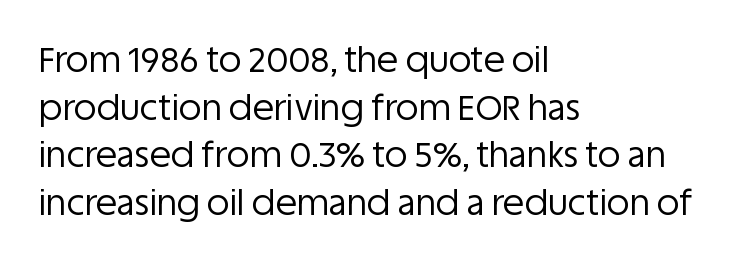
{"serif": "no", "italic": "no", "bold": "no", "weight": "regular", "width": "normal", "stroke_contrast": "low", "x_height": "large", "monospaced": "no", "underline": "no", "align": "left", "line_spacing": "normal", "line_spacing_ratio": 1.36, "letter_spacing": "normal", "letter_spacing_em": 0.0, "glyph_px": 35}
